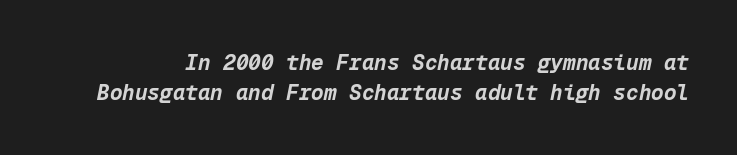
Q: Is the text bold? A: Yes.
Q: Is the text italic (slanted)? A: Yes, it leans right by about 12 degrees.
Q: Is the text underlined? A: No.
Q: Is the spacing between letters normal or unusually wide? A: Normal.
Q: Is the spacing between lines tight, normal or loose? A: Normal.
